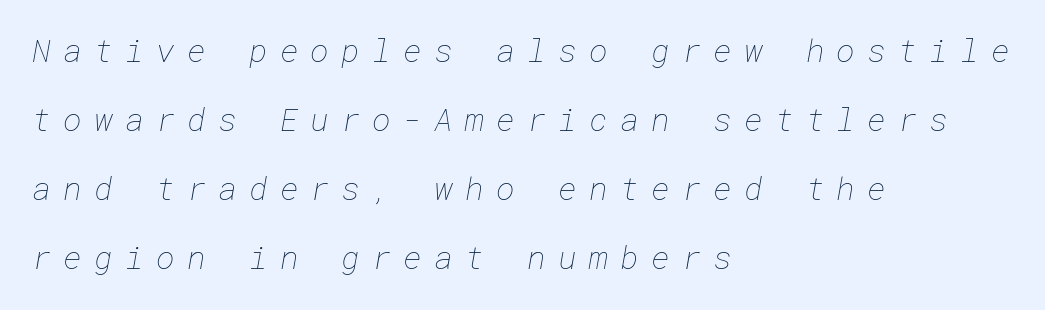
Q: Is the text bold? A: No.
Q: Is the text underlined? A: No.
Q: How is the paragraph aligned? A: Left-aligned.
Q: Is the spacing between letters normal or unusually wide? A: Unusually wide.
Q: Is the spacing between lines tight, normal or loose? A: Loose.
Q: Width (condensed, normal, or wide)? A: Normal.
Q: Stroke contrast? A: Low.
Q: x-height? A: Medium.
